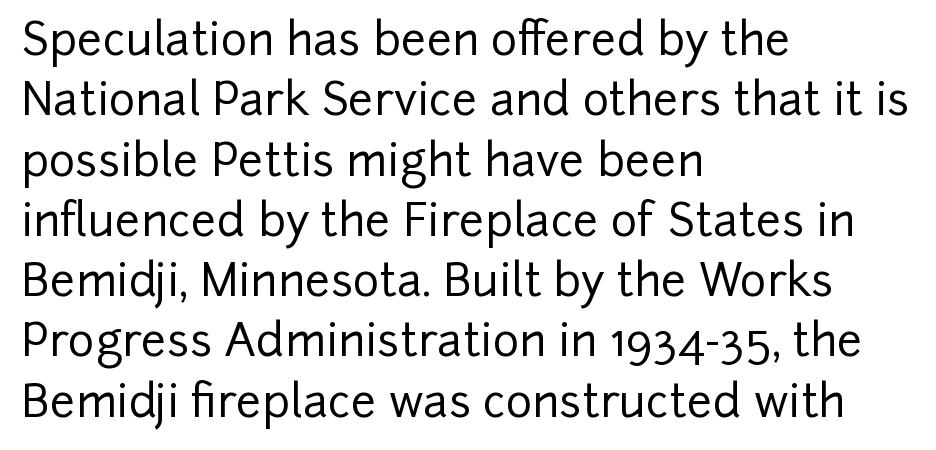
{"serif": "no", "italic": "no", "width": "normal", "stroke_contrast": "low", "x_height": "medium", "monospaced": "no", "underline": "no", "align": "left", "line_spacing": "normal", "line_spacing_ratio": 1.34, "letter_spacing": "normal", "letter_spacing_em": 0.0, "glyph_px": 45}
